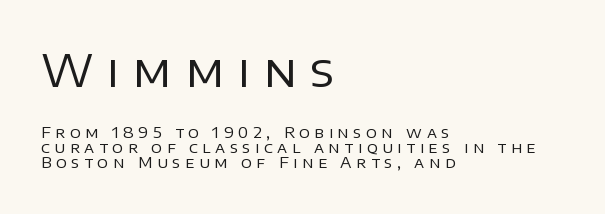
Q: Is the text bold? A: No.
Q: Is the text italic (slanted)? A: No, it is upright.
Q: Is the typeface a serif or a sans-serif typeface? A: Sans-serif.
Q: Is the text underlined? A: No.
Q: How is the paragraph aligned? A: Left-aligned.
Q: Is the spacing between letters normal or unusually wide? A: Unusually wide.
Q: Is the spacing between lines tight, normal or loose? A: Tight.
Q: Which block of text is set in a larger size, the first (top) or the second (bottom)? A: The first (top) one.
Q: Width (condensed, normal, or wide)? A: Normal.
Q: Stroke contrast? A: Low.
Q: x-height? A: Large.
Q: Monospaced? A: No.
